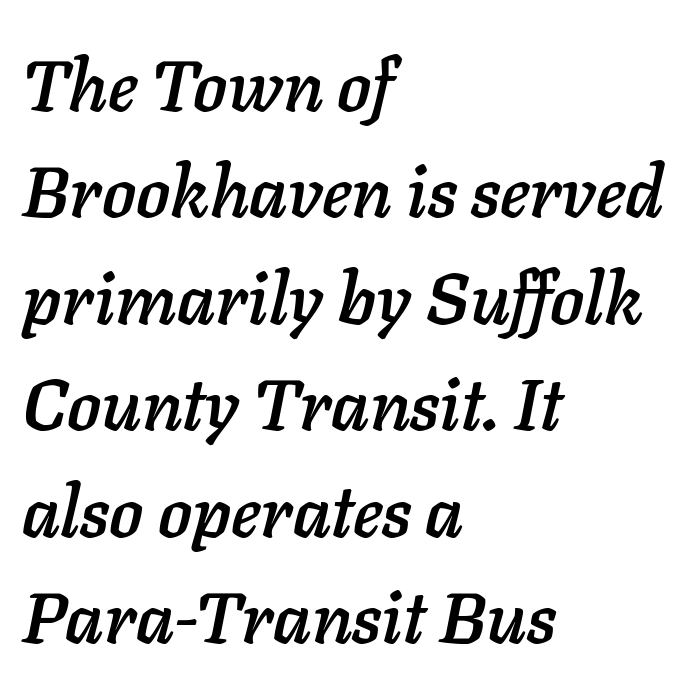
The image shows 71 px text type, italic (leaning right); set left-aligned, normal line spacing (1.5x), normal letter spacing, not underlined; low stroke contrast and a medium x-height.
